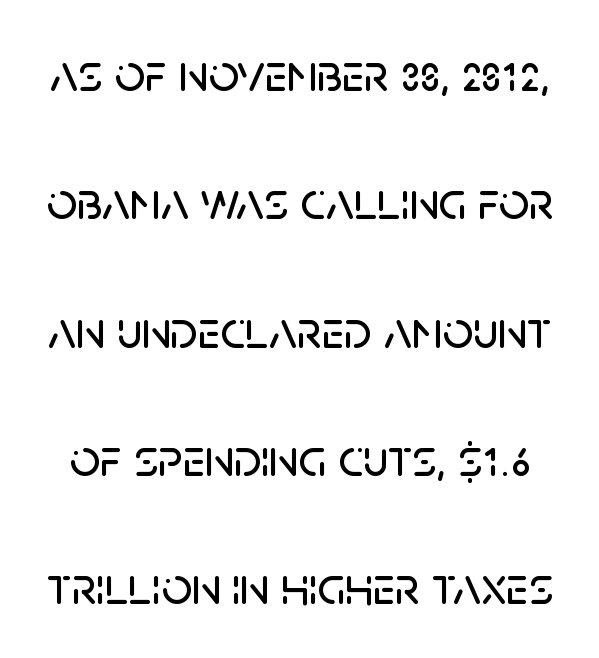
The image shows 53 px sans-serif type, upright; set loose line spacing (2.42x), normal letter spacing, not underlined; low stroke contrast and a large x-height.
